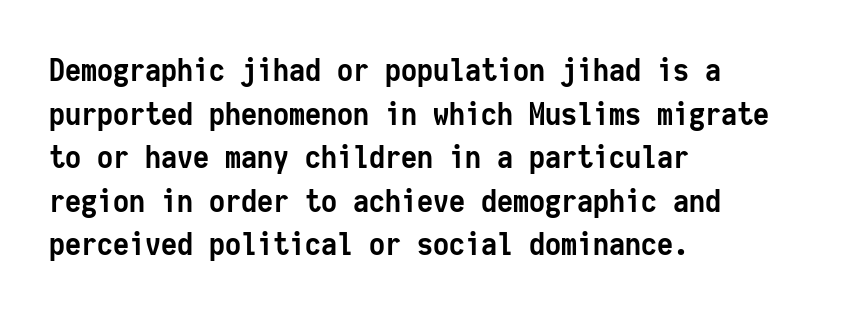
{"serif": "no", "italic": "no", "bold": "yes", "weight": "semibold", "width": "condensed", "stroke_contrast": "low", "x_height": "medium", "monospaced": "yes", "underline": "no", "align": "left", "line_spacing": "normal", "line_spacing_ratio": 1.36, "letter_spacing": "normal", "letter_spacing_em": 0.0, "glyph_px": 32}
